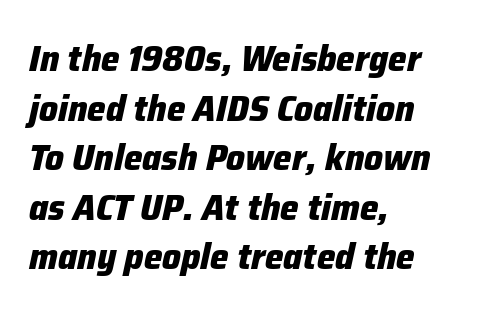
Rule under the text: the space is simply empty. Compared with ordinary roman type, these characters are visibly tilted. Is the letter spacing exaggerated? No — it looks like the ordinary default. These lines stack with their left ends in a neat column.
